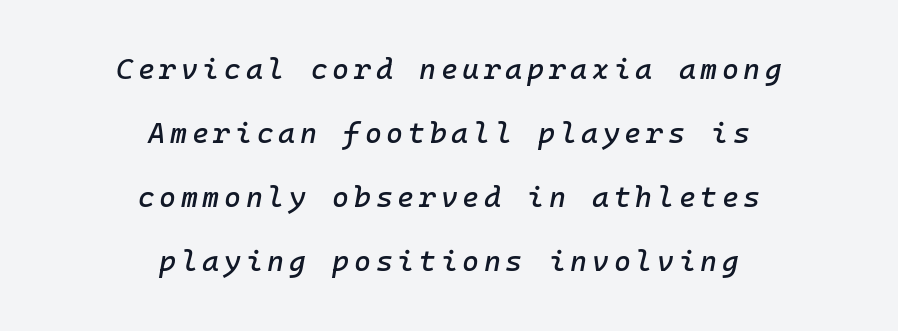
Q: Is the text italic (slanted)? A: Yes, it leans right by about 10 degrees.
Q: Is the text underlined? A: No.
Q: How is the paragraph aligned? A: Centered.
Q: Is the spacing between lines tight, normal or loose? A: Loose.
Q: Width (condensed, normal, or wide)? A: Normal.
Q: Stroke contrast? A: Low.
Q: x-height? A: Medium.
